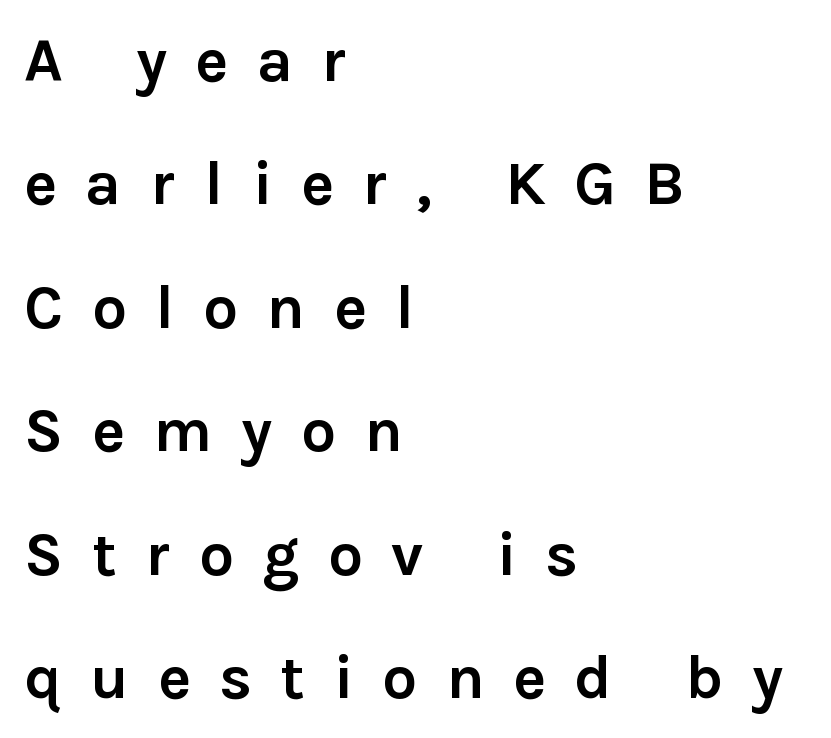
{"serif": "no", "italic": "no", "bold": "yes", "weight": "semibold", "width": "normal", "stroke_contrast": "low", "x_height": "medium", "monospaced": "no", "underline": "no", "align": "left", "line_spacing": "loose", "line_spacing_ratio": 1.99, "letter_spacing": "wide", "letter_spacing_em": 0.46, "glyph_px": 62}
